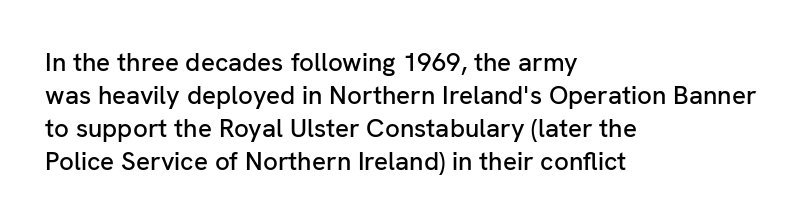
Q: Is the text italic (slanted)? A: No, it is upright.
Q: Is the text underlined? A: No.
Q: How is the paragraph aligned? A: Left-aligned.
Q: Is the spacing between letters normal or unusually wide? A: Normal.
Q: Is the spacing between lines tight, normal or loose? A: Normal.
